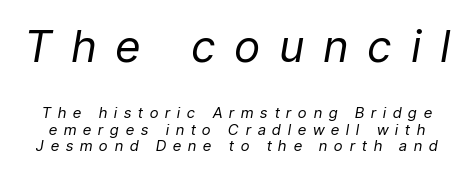
The image shows 44 px regular-weight, condensed type, italic (leaning right); set tight line spacing (1.11x), unusually wide letter spacing (+0.47 em), not underlined; the first (top) block is 2.93x larger; low stroke contrast and a medium x-height.
